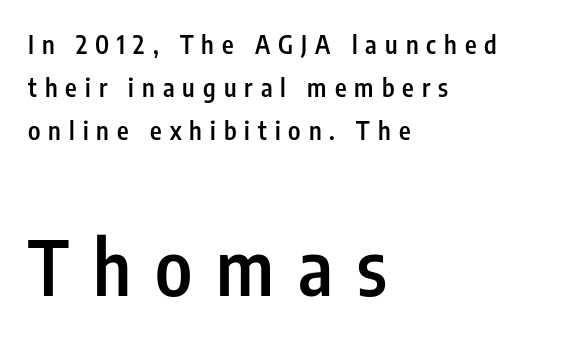
The image shows 75 px semibold, condensed sans-serif type, upright; set left-aligned, line spacing 1.73x, unusually wide letter spacing (+0.32 em), not underlined; the second (bottom) block is 3.0x larger; low stroke contrast and a medium x-height.
